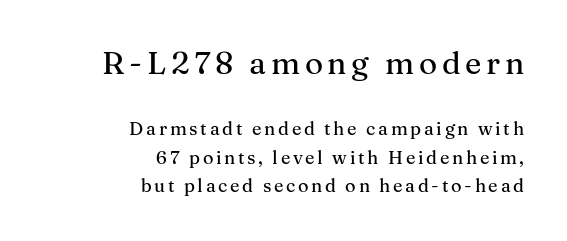
This layout puts the oversized block above and the modest block below. Compared with typical paragraphs, the rows here are spaced about the same. Every character sits straight up, as roman type does. Which margin do the lines hug? The right one — the left edge is uneven.
